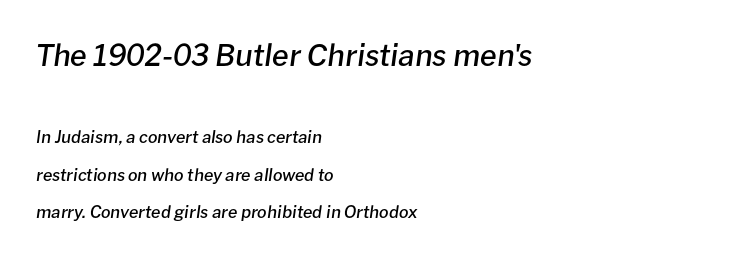
The image shows 30 px semibold type, italic (leaning right); set left-aligned, loose line spacing (2.21x), normal letter spacing, not underlined; the first (top) block is 1.76x larger; low stroke contrast and a medium x-height.
